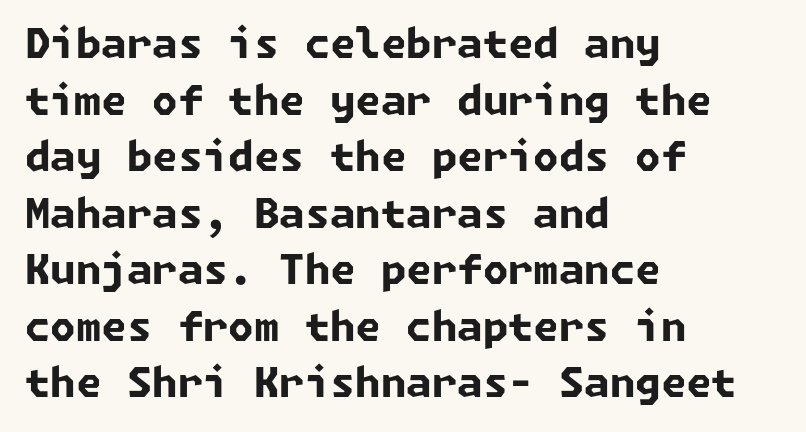
The image shows 41 px bold sans-serif type; set left-aligned, normal line spacing (1.38x), normal letter spacing, not underlined; low stroke contrast and a medium x-height.
